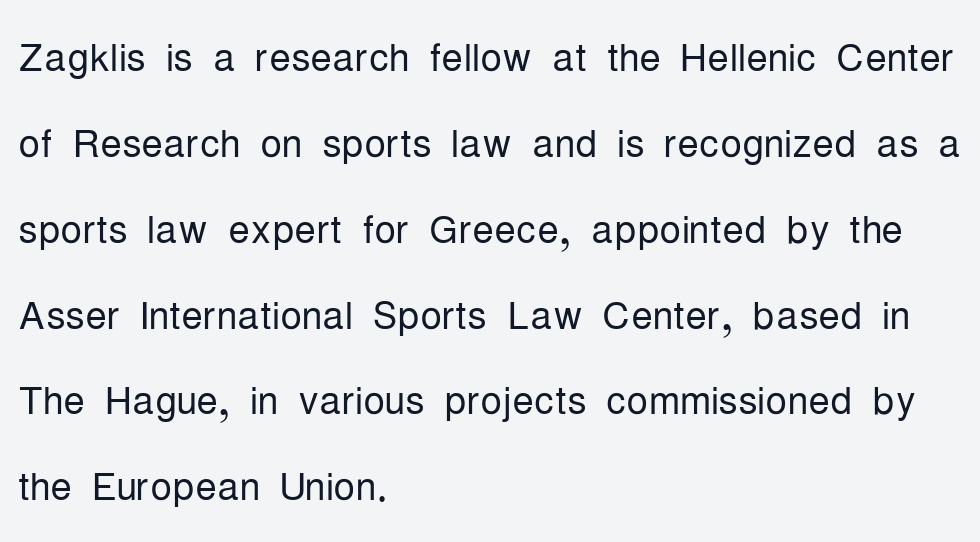
Q: Is the text bold? A: No.
Q: Is the text italic (slanted)? A: No, it is upright.
Q: Is the typeface a serif or a sans-serif typeface? A: Sans-serif.
Q: Is the text underlined? A: No.
Q: How is the paragraph aligned? A: Left-aligned.
Q: Is the spacing between letters normal or unusually wide? A: Normal.
Q: Is the spacing between lines tight, normal or loose? A: Normal.
Q: Width (condensed, normal, or wide)? A: Condensed.
Q: Stroke contrast? A: Low.
Q: x-height? A: Medium.
Q: Monospaced? A: No.
